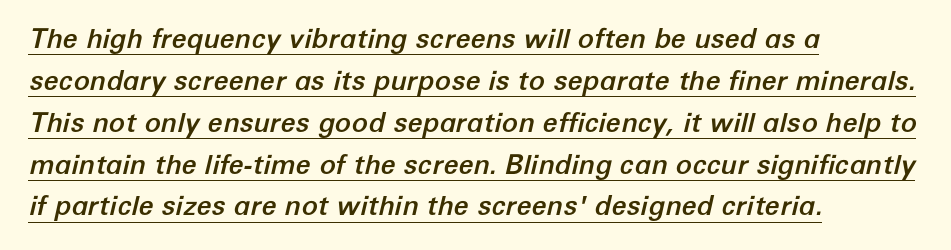
Caption: standard tracking, unaltered. The passage shown stacks its lines at a standard gap. Line starts are locked; line ends wander. Characters are canted at an angle relative to the baseline's perpendicular. Somebody hit Ctrl+U on this one — the words are underlined.
